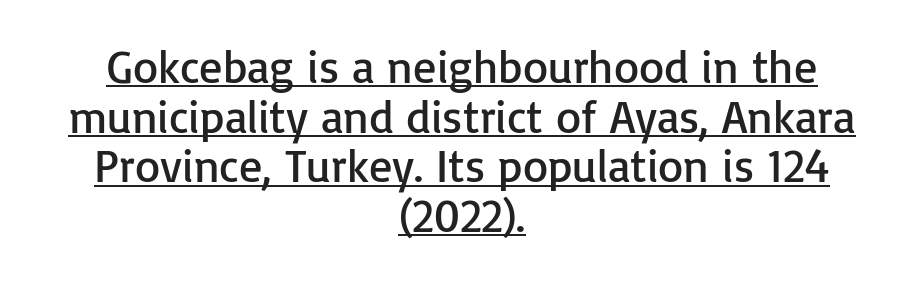
The image shows 46 px regular-weight sans-serif type, upright; set centered, tight line spacing (1.08x), normal letter spacing, underlined; low stroke contrast and a medium x-height.
